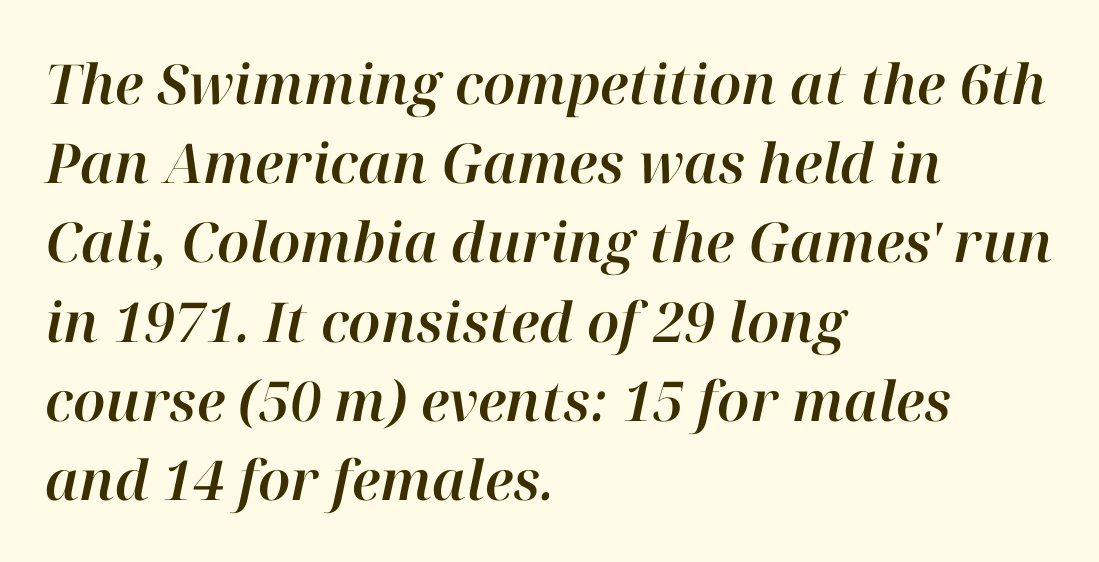
Varying glyph widths throughout — classic text-font behaviour. The face used here is rendered with its standard letterfit. Does the copy run flush right? No — it runs flush left. The foot of each line stays bare and open. Compared with ordinary roman type, these characters are visibly tilted. Normally led — the rows are evenly, conventionally spaced.
